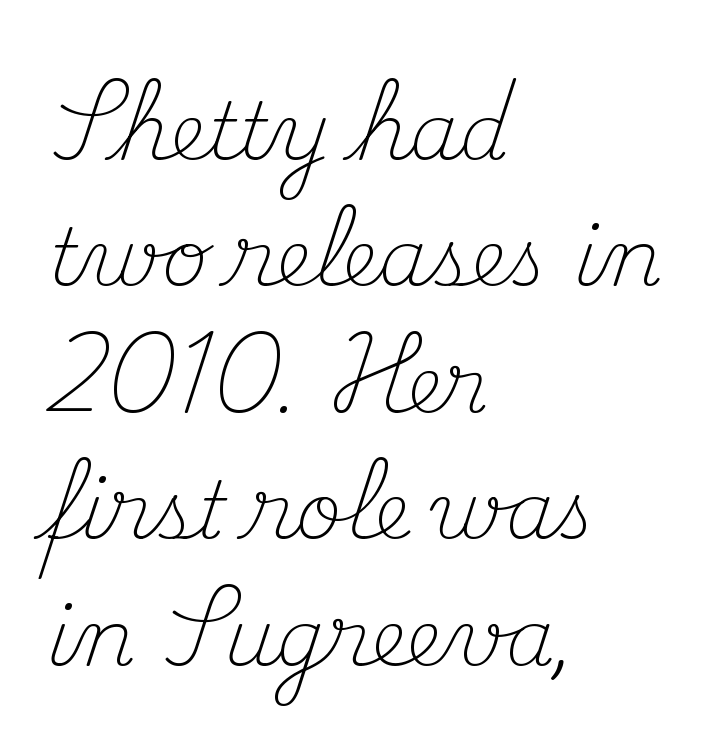
Check under the words: just untouched page. Varying glyph widths throughout — classic text-font behaviour. Tracking here is standard; glyphs follow each other at the usual distance. Compared with typical paragraphs, the rows here are spaced about the same.
